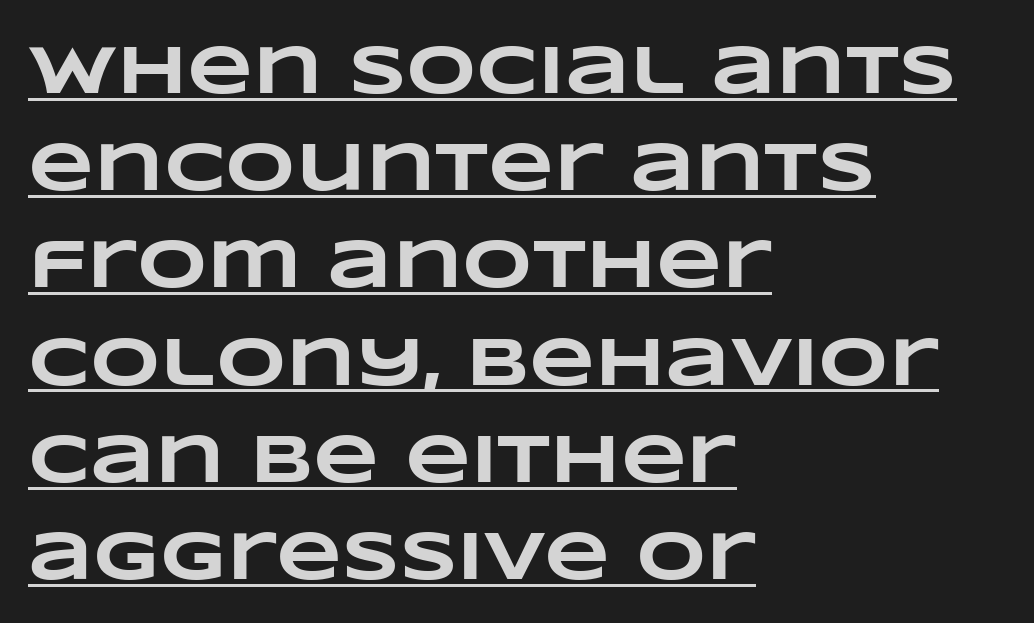
Q: Is the text bold? A: Yes.
Q: Is the text underlined? A: Yes.
Q: How is the paragraph aligned? A: Left-aligned.
Q: Is the spacing between letters normal or unusually wide? A: Normal.
Q: Is the spacing between lines tight, normal or loose? A: Normal.
Q: Width (condensed, normal, or wide)? A: Wide.
Q: Stroke contrast? A: Low.
Q: x-height? A: Large.
Q: Monospaced? A: No.
